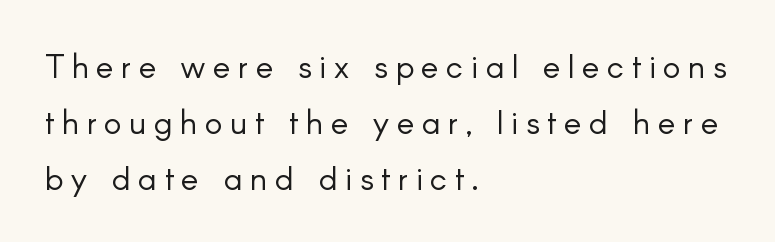
{"serif": "no", "italic": "no", "bold": "no", "weight": "light", "width": "normal", "stroke_contrast": "low", "x_height": "small", "monospaced": "no", "underline": "no", "align": "left", "line_spacing": "normal", "line_spacing_ratio": 1.69, "letter_spacing": "wide", "letter_spacing_em": 0.23, "glyph_px": 33}
